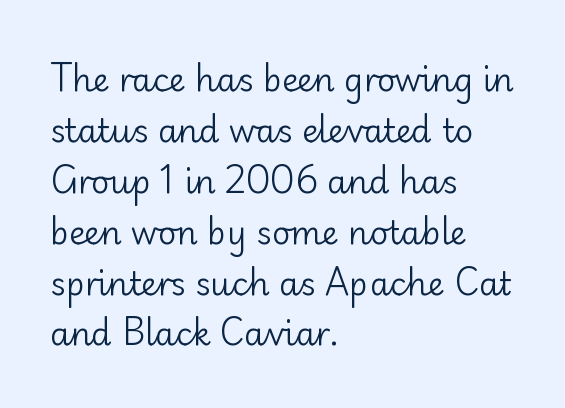
The image shows 32 px regular-weight sans-serif type, upright; set left-aligned, normal line spacing (1.59x), normal letter spacing, not underlined; low stroke contrast and a small x-height.
